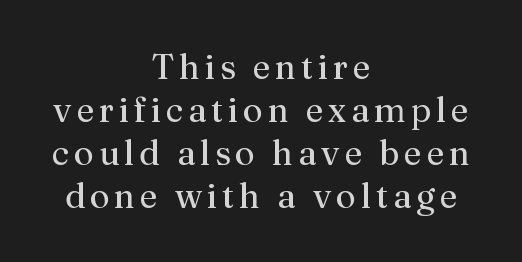
Note the varied advance widths — an 'i' is clearly narrower than an 'm'. Unlike a clean sans, this face finishes its strokes with serifs. Has an underline been added? It has not. The typesetting does not lean heavy: it is not bold. The paragraph shown floats in the horizontal middle. The type sits square on the baseline with zero lean.
